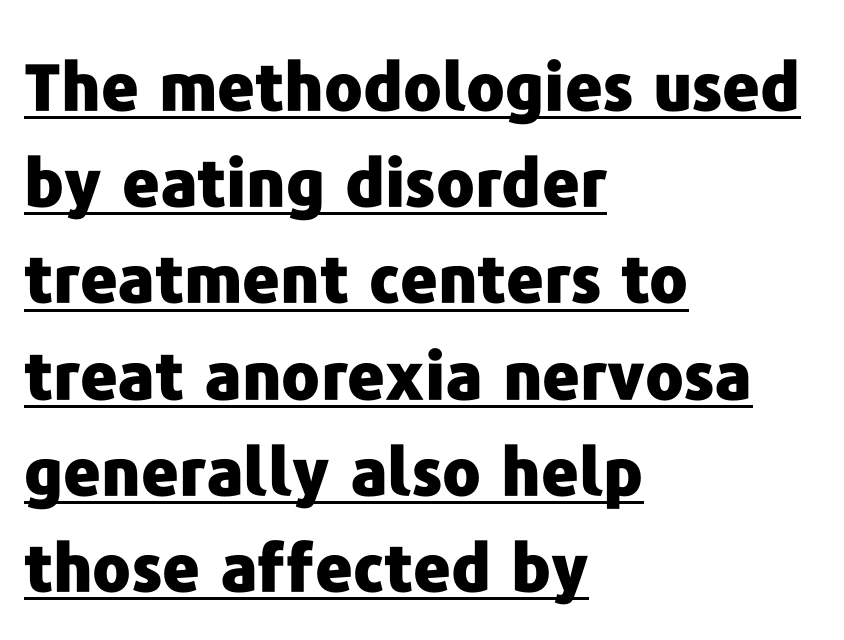
The image shows 65 px heavy sans-serif type, upright; set left-aligned, normal line spacing (1.48x), normal letter spacing, underlined; low stroke contrast and a medium x-height.
